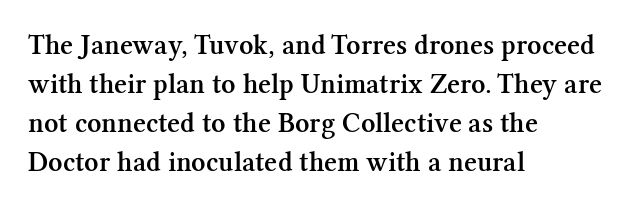
Q: Is the text bold? A: Semi-bold.
Q: Is the text italic (slanted)? A: No, it is upright.
Q: Is the typeface a serif or a sans-serif typeface? A: Serif.
Q: Is the text underlined? A: No.
Q: How is the paragraph aligned? A: Left-aligned.
Q: Is the spacing between letters normal or unusually wide? A: Normal.
Q: Is the spacing between lines tight, normal or loose? A: Normal.
Q: Width (condensed, normal, or wide)? A: Normal.
Q: Stroke contrast? A: Medium.
Q: x-height? A: Medium.
Q: Monospaced? A: No.
